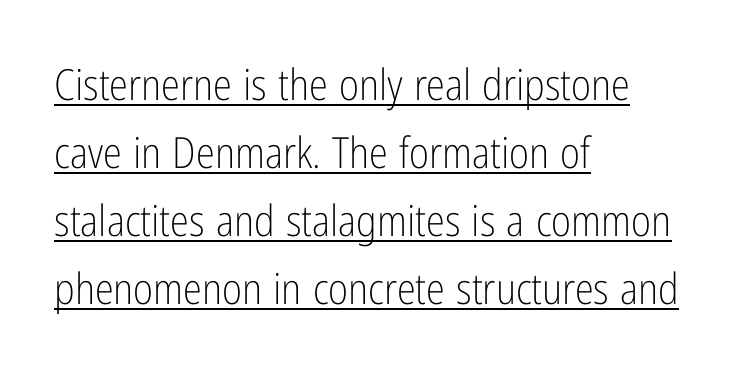
Q: Is the text bold? A: No.
Q: Is the text italic (slanted)? A: No, it is upright.
Q: Is the typeface a serif or a sans-serif typeface? A: Sans-serif.
Q: Is the text underlined? A: Yes.
Q: How is the paragraph aligned? A: Left-aligned.
Q: Is the spacing between letters normal or unusually wide? A: Normal.
Q: Is the spacing between lines tight, normal or loose? A: Normal.
Q: Width (condensed, normal, or wide)? A: Condensed.
Q: Stroke contrast? A: Low.
Q: x-height? A: Medium.
Q: Monospaced? A: No.
